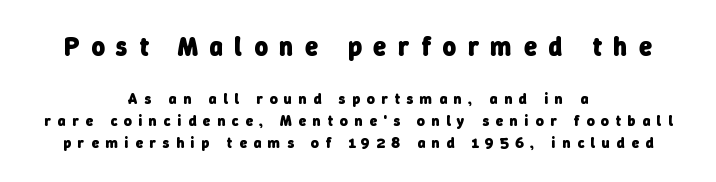
Q: Is the text bold? A: Yes.
Q: Is the text underlined? A: No.
Q: How is the paragraph aligned? A: Centered.
Q: Is the spacing between letters normal or unusually wide? A: Unusually wide.
Q: Is the spacing between lines tight, normal or loose? A: Normal.
Q: Which block of text is set in a larger size, the first (top) or the second (bottom)? A: The first (top) one.
